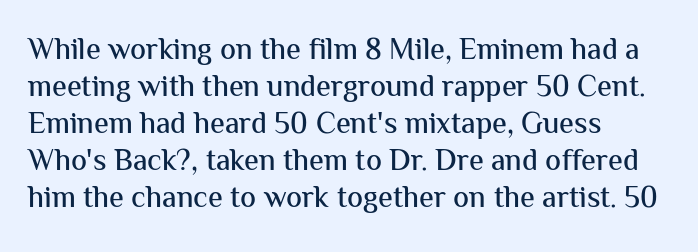
Q: Is the text italic (slanted)? A: No, it is upright.
Q: Is the typeface a serif or a sans-serif typeface? A: Sans-serif.
Q: Is the text underlined? A: No.
Q: How is the paragraph aligned? A: Left-aligned.
Q: Is the spacing between letters normal or unusually wide? A: Normal.
Q: Width (condensed, normal, or wide)? A: Normal.
Q: Stroke contrast? A: Medium.
Q: x-height? A: Medium.
Q: Monospaced? A: No.
